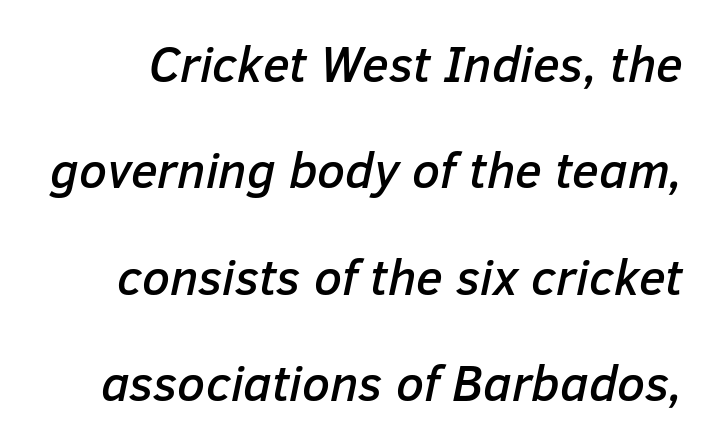
Characters are canted at an angle relative to the baseline's perpendicular. What's the leading like? Stretched, with rows far apart. The passage shown is not underscored anywhere. The horizontal fit of the characters is conventional and even.
